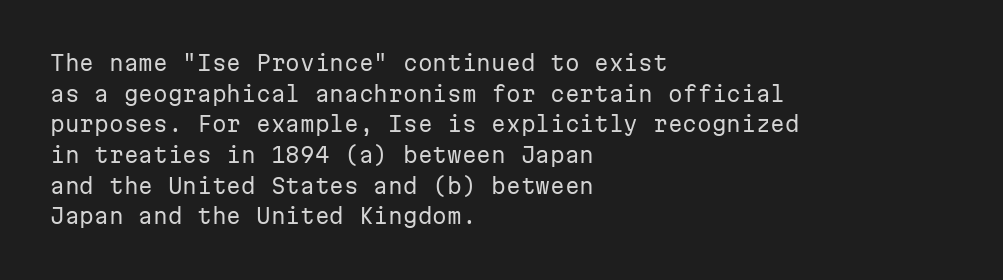
The image shows 21 px text type, upright; set left-aligned, normal line spacing (1.46x), normal letter spacing, not underlined.
